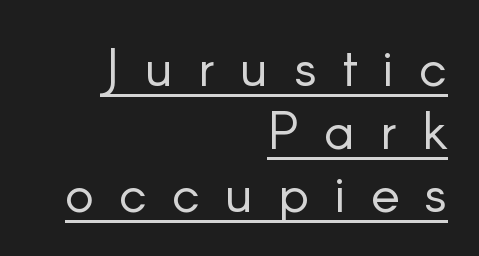
The glyphs are accompanied by a horizontal stroke just below them. Typographically, this falls in the sans-serif category. Compared with typical body copy, the letter spacing here is much looser. The font sits on the lighter half of the weight spectrum, regular included. Designer's note — italics off, roman on.
